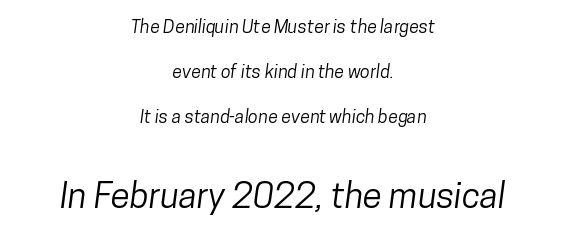
{"serif": "no", "width": "condensed", "stroke_contrast": "low", "x_height": "medium", "monospaced": "no", "underline": "no", "align": "center", "line_spacing": "loose", "line_spacing_ratio": 2.49, "letter_spacing": "normal", "letter_spacing_em": 0.0, "larger_block": "second", "size_ratio": 1.94, "glyph_px": 35}
